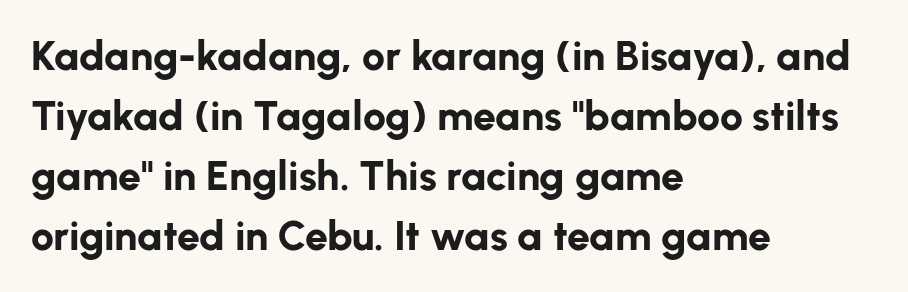
The line texture is even and compact thanks to regular tracking. Any mark beneath the type? The region is blank. The letters stand upright; this is a roman face. The passage shown stacks its lines at a standard gap.
